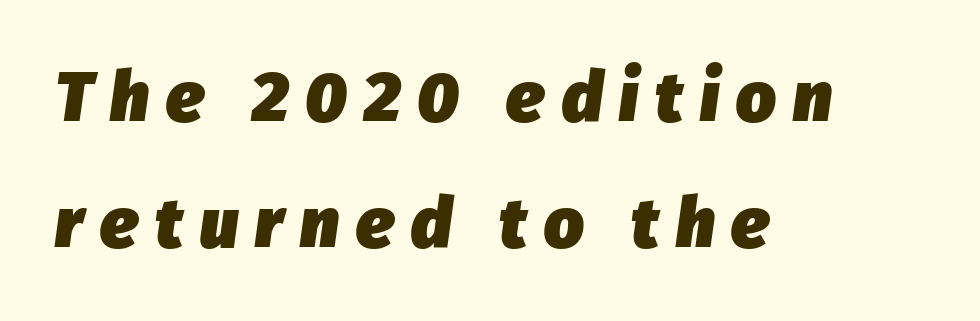
Q: Is the text bold? A: Yes.
Q: Is the text italic (slanted)? A: Yes, it leans right by about 8 degrees.
Q: Is the text underlined? A: No.
Q: How is the paragraph aligned? A: Left-aligned.
Q: Is the spacing between letters normal or unusually wide? A: Unusually wide.
Q: Width (condensed, normal, or wide)? A: Normal.
Q: Stroke contrast? A: Low.
Q: x-height? A: Medium.
Q: Monospaced? A: No.
